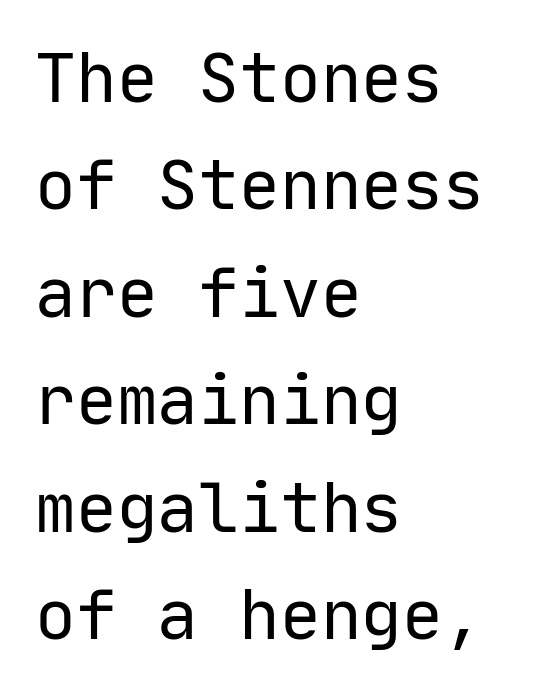
{"serif": "no", "italic": "no", "bold": "no", "weight": "regular", "width": "normal", "stroke_contrast": "low", "x_height": "medium", "monospaced": "yes", "underline": "no", "align": "left", "line_spacing": "normal", "line_spacing_ratio": 1.58, "letter_spacing": "normal", "letter_spacing_em": 0.0, "glyph_px": 68}
